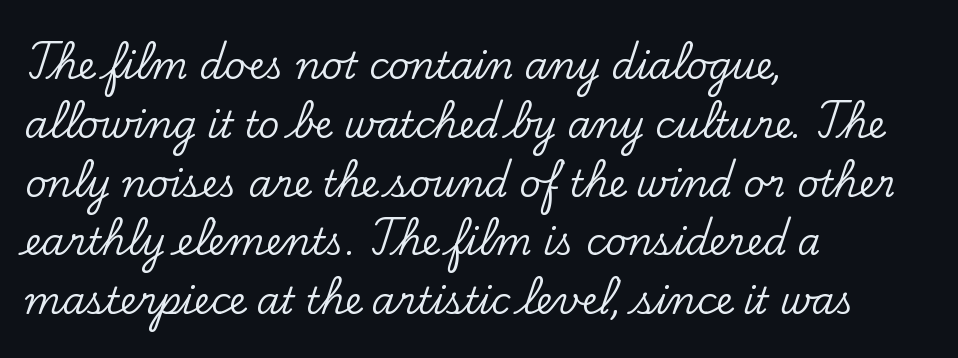
{"serif": "yes", "width": "normal", "stroke_contrast": "low", "x_height": "small", "monospaced": "no", "underline": "no", "align": "left", "line_spacing": "normal", "line_spacing_ratio": 1.59, "letter_spacing": "normal", "letter_spacing_em": 0.0, "glyph_px": 37}
